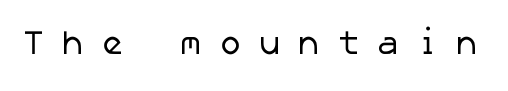
The image shows 34 px regular-weight sans-serif type; set unusually wide letter spacing (+0.49 em), not underlined; low stroke contrast and a medium x-height.
